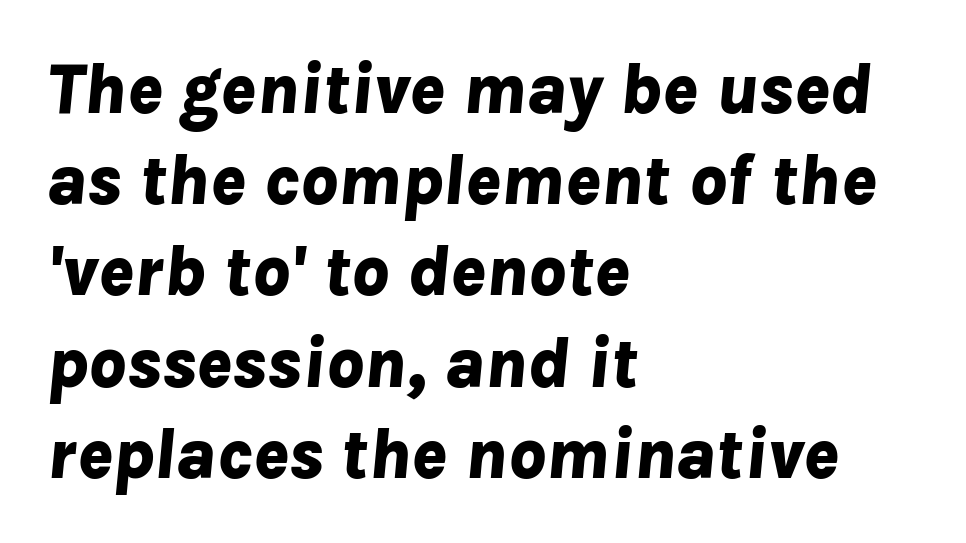
Q: Is the text bold? A: Yes.
Q: Is the text italic (slanted)? A: Yes, it leans right by about 8 degrees.
Q: Is the text underlined? A: No.
Q: How is the paragraph aligned? A: Left-aligned.
Q: Is the spacing between letters normal or unusually wide? A: Normal.
Q: Is the spacing between lines tight, normal or loose? A: Normal.
Q: Width (condensed, normal, or wide)? A: Normal.
Q: Stroke contrast? A: Low.
Q: x-height? A: Medium.
Q: Monospaced? A: No.
